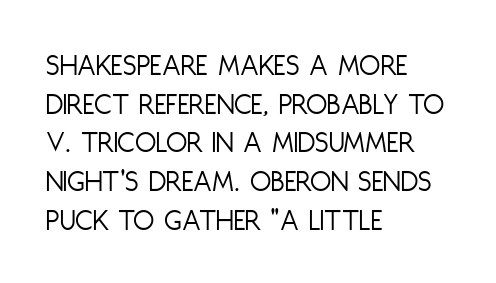
If you measured baseline to baseline, you'd find a middling distance. Each row of text sits above clean, open space. How are the letters spaced? Ordinarily, with no added tracking. Varying glyph widths throughout — classic text-font behaviour. Look at the bottom of the vertical strokes: they stop flat, with no serifs.
